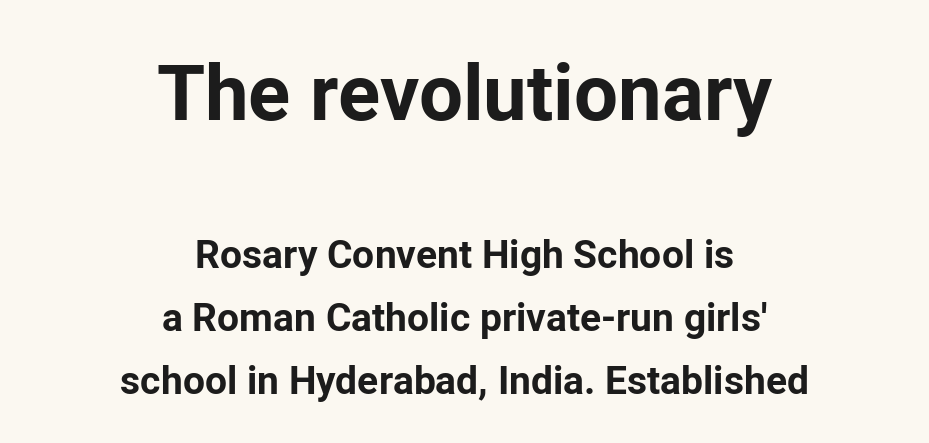
{"serif": "no", "italic": "no", "bold": "yes", "weight": "bold", "width": "normal", "stroke_contrast": "low", "x_height": "medium", "monospaced": "no", "underline": "no", "align": "center", "line_spacing": "normal", "line_spacing_ratio": 1.62, "letter_spacing": "normal", "letter_spacing_em": 0.0, "larger_block": "first", "size_ratio": 2.0, "glyph_px": 78}
